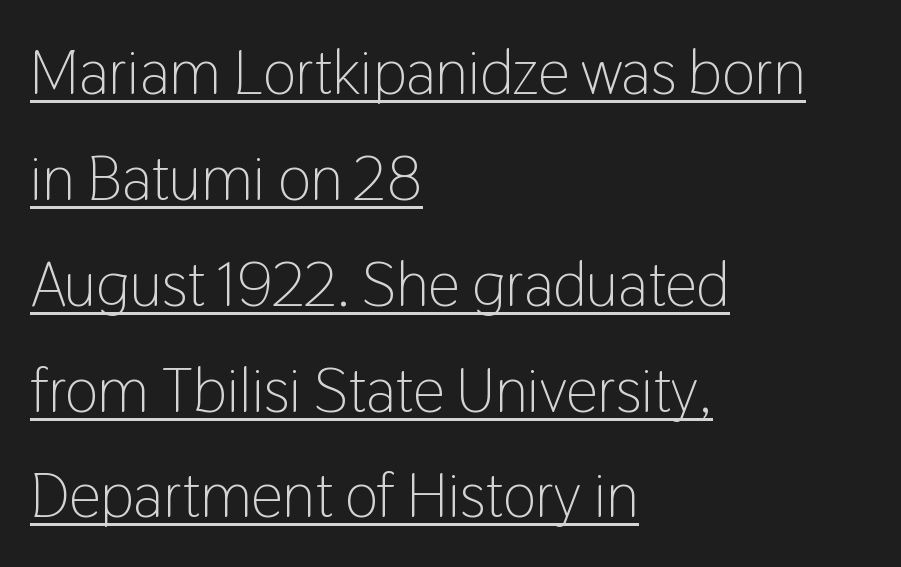
{"serif": "no", "italic": "no", "bold": "no", "weight": "light", "width": "condensed", "stroke_contrast": "low", "x_height": "medium", "monospaced": "no", "underline": "yes", "align": "left", "line_spacing": "normal", "line_spacing_ratio": 1.68, "letter_spacing": "normal", "letter_spacing_em": 0.0, "glyph_px": 63}
